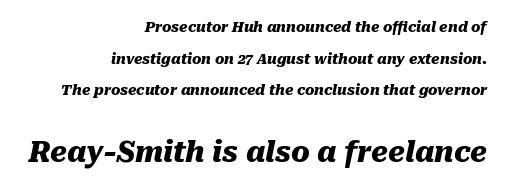
Spacing between characters is what you'd get straight out of the box. Is the type bold? Yes — the strokes are clearly thick and heavy. Think of a printed novel: that variable character pitch is what you see here. Decoration check: the copy has no underline.
